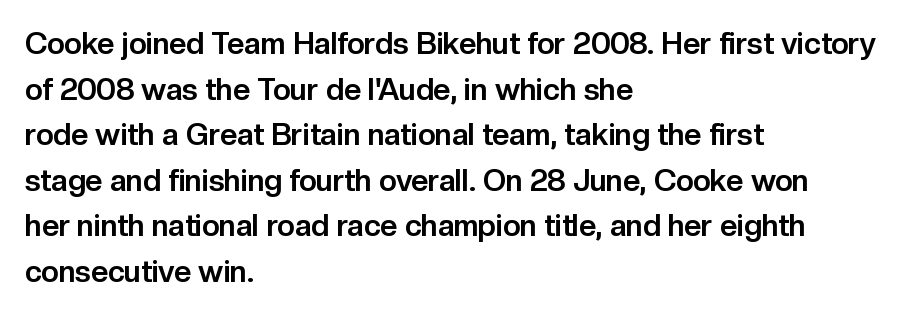
Q: Is the text bold? A: Yes.
Q: Is the text italic (slanted)? A: No, it is upright.
Q: Is the typeface a serif or a sans-serif typeface? A: Sans-serif.
Q: Is the text underlined? A: No.
Q: How is the paragraph aligned? A: Left-aligned.
Q: Is the spacing between letters normal or unusually wide? A: Normal.
Q: Is the spacing between lines tight, normal or loose? A: Normal.
Q: Width (condensed, normal, or wide)? A: Normal.
Q: Stroke contrast? A: Low.
Q: x-height? A: Medium.
Q: Monospaced? A: No.
